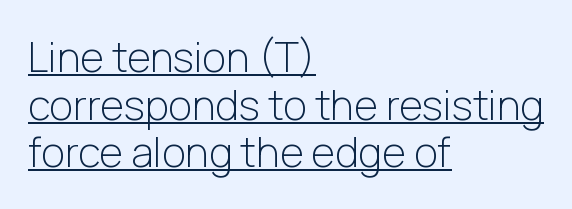
Q: Is the text bold? A: No.
Q: Is the text italic (slanted)? A: No, it is upright.
Q: Is the typeface a serif or a sans-serif typeface? A: Sans-serif.
Q: Is the text underlined? A: Yes.
Q: How is the paragraph aligned? A: Left-aligned.
Q: Is the spacing between letters normal or unusually wide? A: Normal.
Q: Width (condensed, normal, or wide)? A: Normal.
Q: Stroke contrast? A: Low.
Q: x-height? A: Medium.
Q: Monospaced? A: No.
